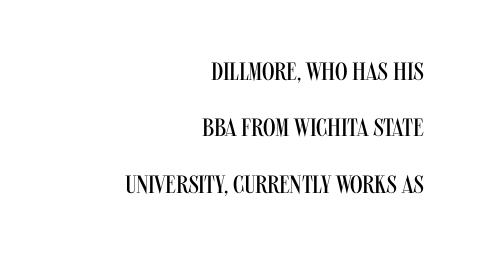
Q: Is the text bold? A: No.
Q: Is the text italic (slanted)? A: No, it is upright.
Q: Is the text underlined? A: No.
Q: How is the paragraph aligned? A: Right-aligned.
Q: Is the spacing between letters normal or unusually wide? A: Normal.
Q: Is the spacing between lines tight, normal or loose? A: Loose.
